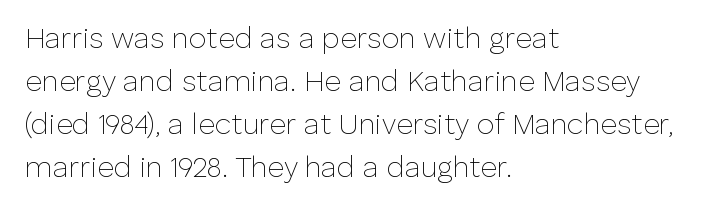
Q: Is the text bold? A: No.
Q: Is the text italic (slanted)? A: No, it is upright.
Q: Is the typeface a serif or a sans-serif typeface? A: Sans-serif.
Q: Is the text underlined? A: No.
Q: How is the paragraph aligned? A: Left-aligned.
Q: Is the spacing between letters normal or unusually wide? A: Normal.
Q: Is the spacing between lines tight, normal or loose? A: Normal.
Q: Width (condensed, normal, or wide)? A: Normal.
Q: Stroke contrast? A: Low.
Q: x-height? A: Medium.
Q: Monospaced? A: No.
